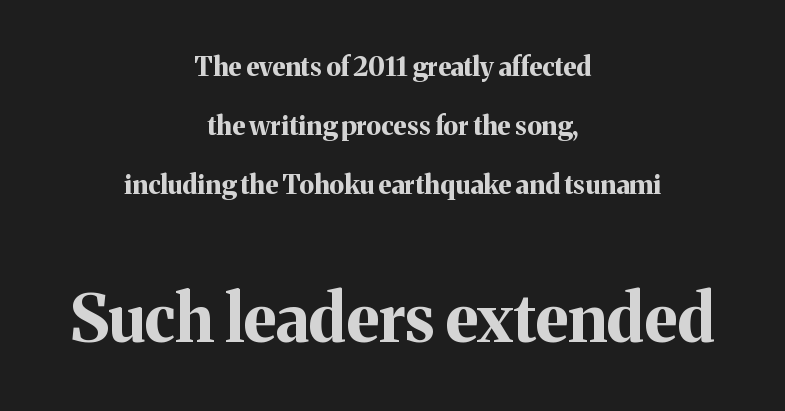
Q: Is the text bold? A: Yes.
Q: Is the text italic (slanted)? A: No, it is upright.
Q: Is the typeface a serif or a sans-serif typeface? A: Serif.
Q: Is the text underlined? A: No.
Q: How is the paragraph aligned? A: Centered.
Q: Is the spacing between letters normal or unusually wide? A: Normal.
Q: Is the spacing between lines tight, normal or loose? A: Loose.
Q: Which block of text is set in a larger size, the first (top) or the second (bottom)? A: The second (bottom) one.
Q: Width (condensed, normal, or wide)? A: Normal.
Q: Stroke contrast? A: Medium.
Q: x-height? A: Medium.
Q: Monospaced? A: No.
